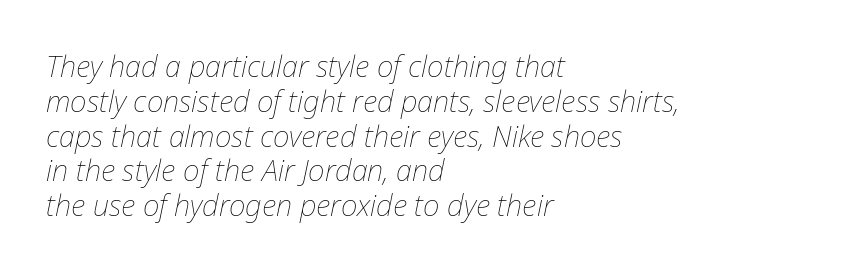
The characters are drawn with everyday or finer stroke widths. Quick note: underline off. Would a proofreader flag this as italicized? Yes. Is this a fixed-width face? No — the glyphs have proportional, varying widths.
